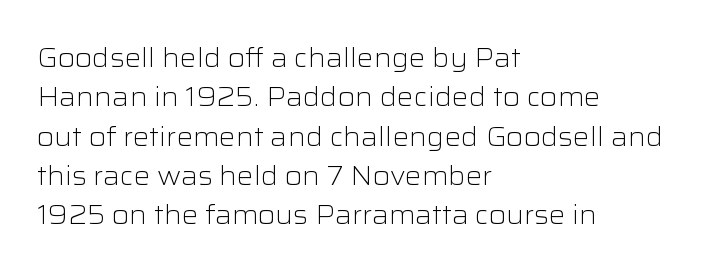
Q: Is the text bold? A: No.
Q: Is the text italic (slanted)? A: No, it is upright.
Q: Is the text underlined? A: No.
Q: How is the paragraph aligned? A: Left-aligned.
Q: Is the spacing between letters normal or unusually wide? A: Normal.
Q: Is the spacing between lines tight, normal or loose? A: Normal.
